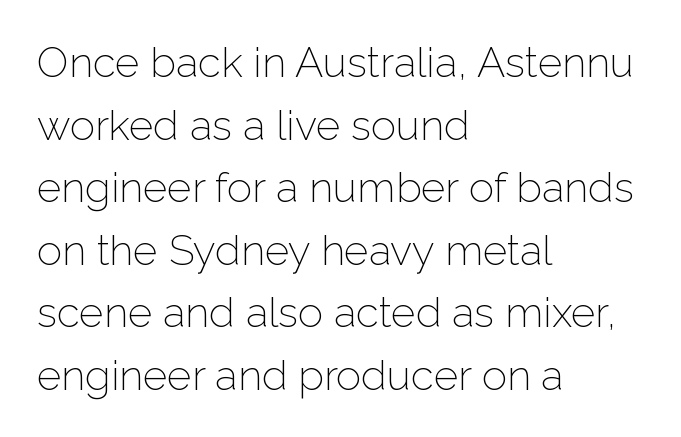
The image shows 42 px light sans-serif type, upright; set left-aligned, normal line spacing (1.49x), normal letter spacing, not underlined; low stroke contrast and a medium x-height.
